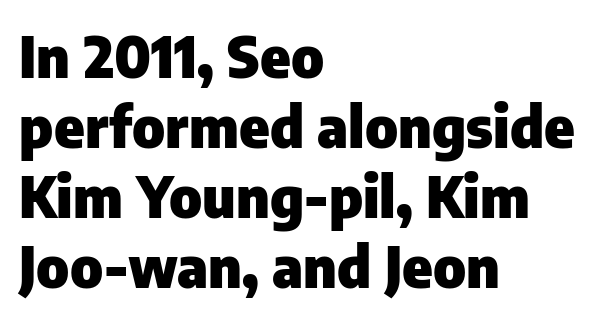
{"serif": "no", "italic": "no", "bold": "yes", "weight": "heavy", "width": "normal", "stroke_contrast": "low", "x_height": "medium", "monospaced": "no", "underline": "no", "align": "left", "line_spacing_ratio": 1.23, "letter_spacing": "normal", "letter_spacing_em": 0.0, "glyph_px": 57}
